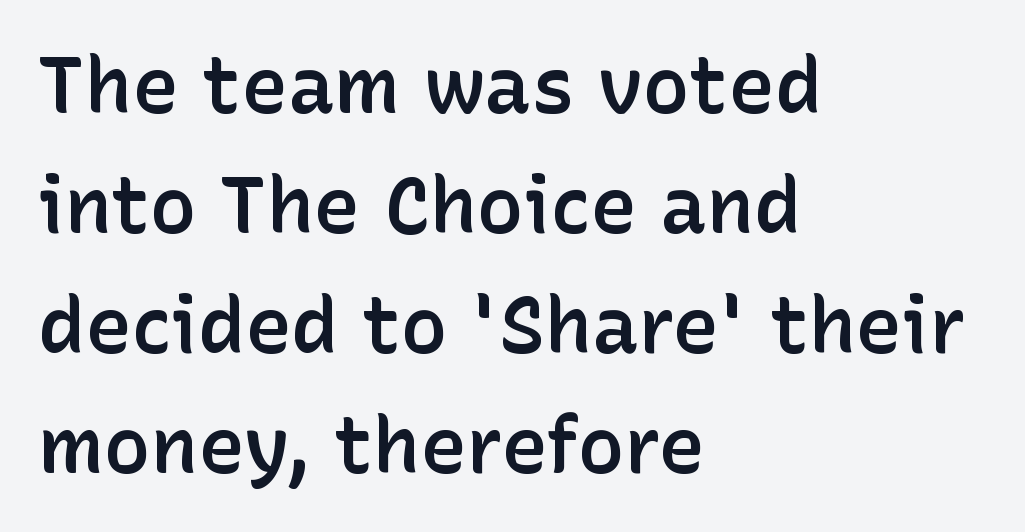
{"serif": "no", "italic": "no", "bold": "semi", "weight": "semibold", "width": "normal", "stroke_contrast": "low", "x_height": "medium", "monospaced": "no", "underline": "no", "align": "left", "line_spacing": "normal", "line_spacing_ratio": 1.54, "letter_spacing": "normal", "letter_spacing_em": 0.0, "glyph_px": 78}
